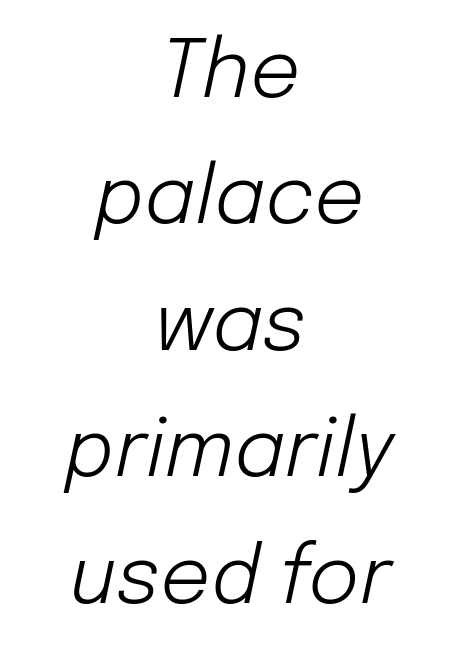
{"italic": "yes", "lean": "right", "slant_degrees": 12, "bold": "no", "weight": "light", "width": "normal", "stroke_contrast": "low", "x_height": "medium", "monospaced": "no", "underline": "no", "align": "center", "line_spacing": "normal", "line_spacing_ratio": 1.6, "letter_spacing": "normal", "letter_spacing_em": 0.0, "glyph_px": 79}
